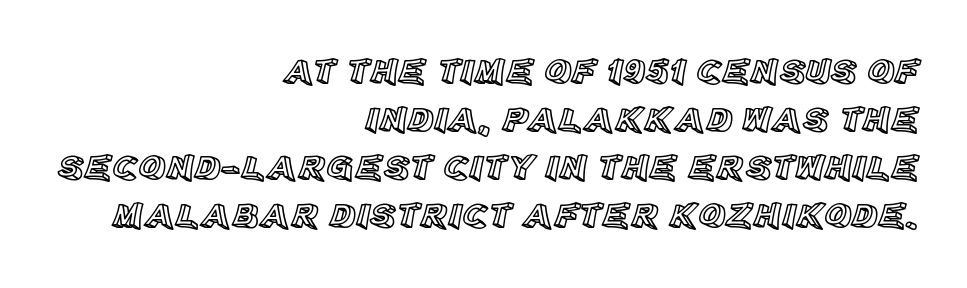
{"width": "normal", "x_height": "large", "monospaced": "no", "underline": "no", "align": "right", "line_spacing": "normal", "line_spacing_ratio": 1.3, "letter_spacing": "normal", "letter_spacing_em": 0.0, "glyph_px": 37}
